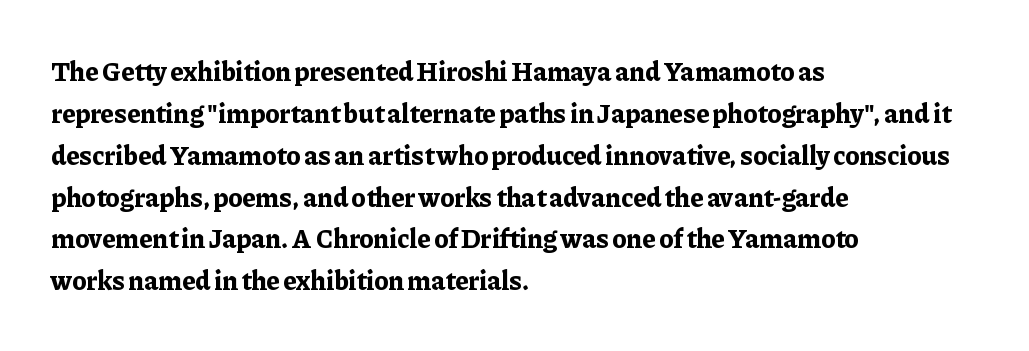
{"italic": "no", "bold": "yes", "underline": "no", "align": "left", "line_spacing": "normal", "line_spacing_ratio": 1.55, "letter_spacing": "normal", "letter_spacing_em": 0.0, "glyph_px": 27}
